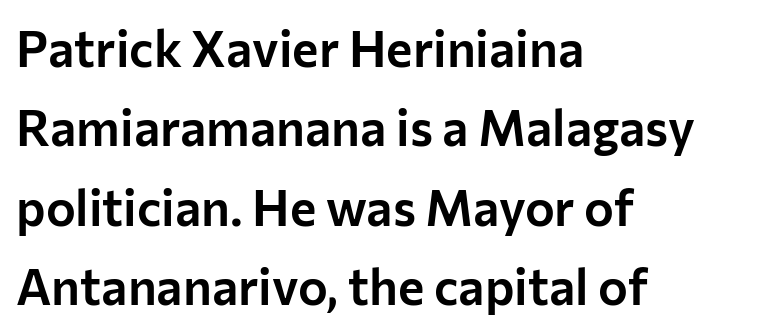
Which margin do the lines hug? The left one — the right edge is uneven. Regarding leading, the lines here are spaced in the standard way. Letterform terminals end flat and unadorned throughout the passage. The rendering keeps characters at their native spacing. Unlike italic type, these characters show no tilt at all. The passage shown is typed in a proportional face where columns would drift.
